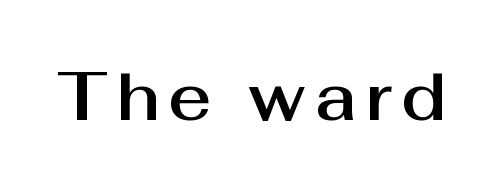
Q: Is the text italic (slanted)? A: No, it is upright.
Q: Is the typeface a serif or a sans-serif typeface? A: Sans-serif.
Q: Is the text underlined? A: No.
Q: Width (condensed, normal, or wide)? A: Normal.
Q: Stroke contrast? A: Medium.
Q: x-height? A: Medium.
Q: Monospaced? A: No.
